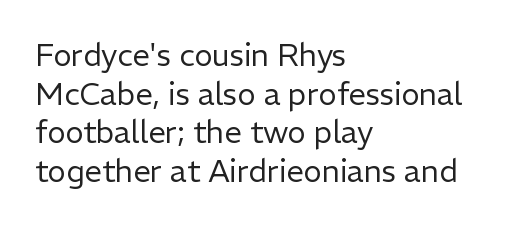
Typographically, this falls in the sans-serif category. Think of a printed novel: that variable character pitch is what you see here. Quick note: not italic, upright. Each word holds together tightly as a unit, with standard inter-letter gaps.
